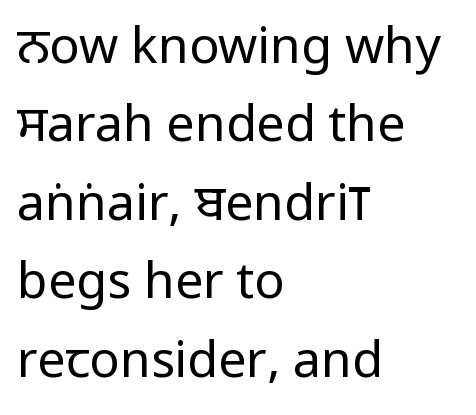
The image shows 50 px regular-weight, condensed sans-serif type, upright; set left-aligned, normal line spacing (1.57x), normal letter spacing, not underlined; low stroke contrast.
